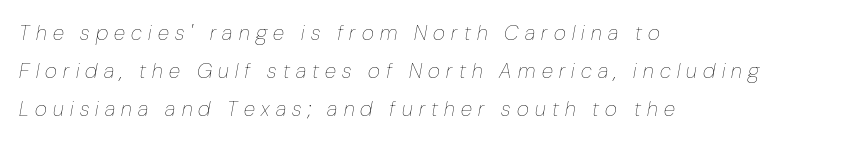
{"italic": "yes", "lean": "right", "slant_degrees": 10, "bold": "no", "underline": "no", "align": "left", "line_spacing_ratio": 1.8, "letter_spacing": "wide", "letter_spacing_em": 0.3, "glyph_px": 21}
